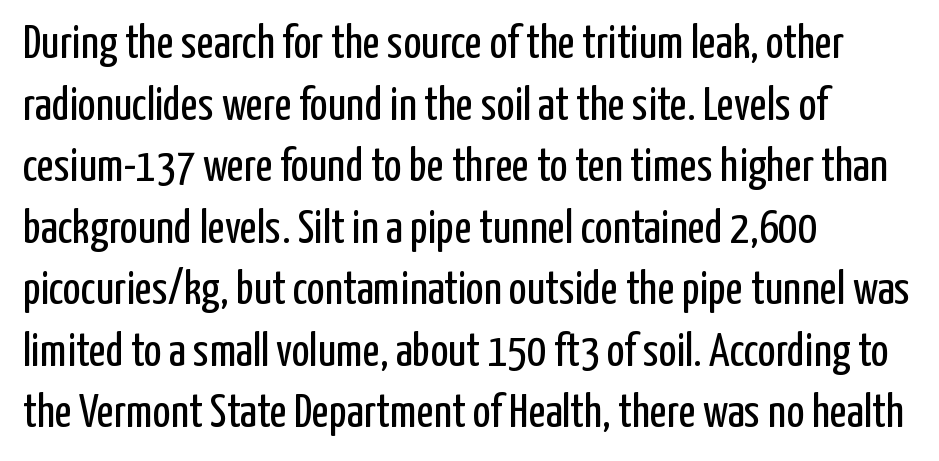
Q: Is the text bold? A: No.
Q: Is the text italic (slanted)? A: No, it is upright.
Q: Is the typeface a serif or a sans-serif typeface? A: Sans-serif.
Q: Is the text underlined? A: No.
Q: How is the paragraph aligned? A: Left-aligned.
Q: Is the spacing between letters normal or unusually wide? A: Normal.
Q: Is the spacing between lines tight, normal or loose? A: Normal.
Q: Width (condensed, normal, or wide)? A: Condensed.
Q: Stroke contrast? A: Low.
Q: x-height? A: Medium.
Q: Monospaced? A: No.
